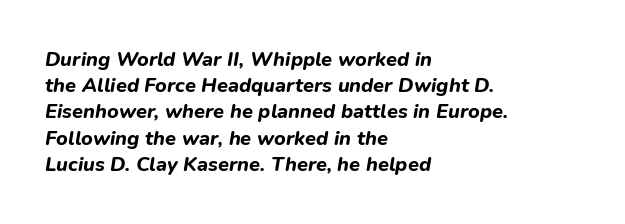
{"italic": "yes", "lean": "right", "slant_degrees": 9, "bold": "yes", "underline": "no", "align": "left", "line_spacing": "normal", "line_spacing_ratio": 1.31, "letter_spacing": "normal", "letter_spacing_em": 0.0, "glyph_px": 20}
